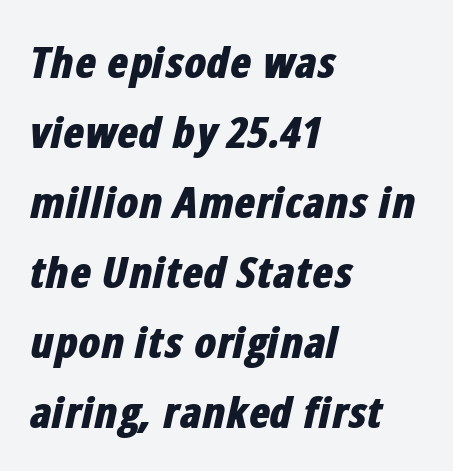
The image shows 44 px bold, condensed type, italic (leaning right); set left-aligned, normal line spacing (1.59x), normal letter spacing, not underlined; low stroke contrast and a medium x-height.
